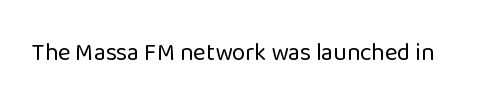
{"italic": "no", "bold": "no", "underline": "no", "letter_spacing": "normal", "letter_spacing_em": 0.0, "glyph_px": 24}
